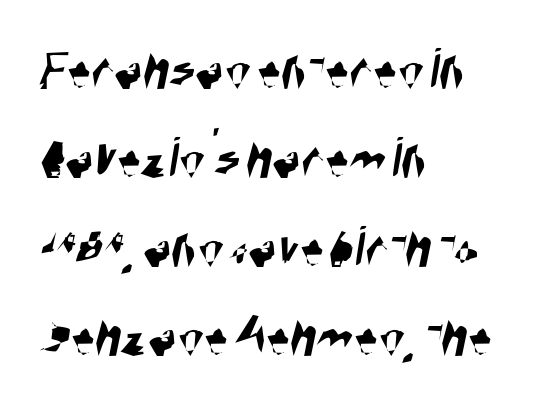
The string is rendered with underlining switched off. All the whitespace from short lines collects on the right. This rendering leaves character spacing at its baseline value. These lines sit exactly where default settings would place them. Typographically, this falls in the sans-serif category.
